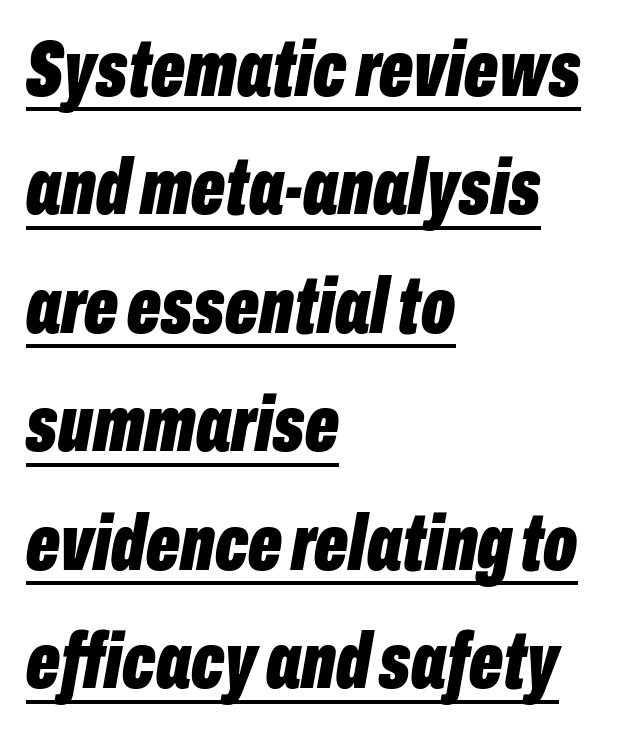
The letters advance in unequal steps, a hallmark of proportional type. Horizontally, the lines are justified to the leading edge only. The leading is moderate, giving the passage an even texture. Style check: oblique.
